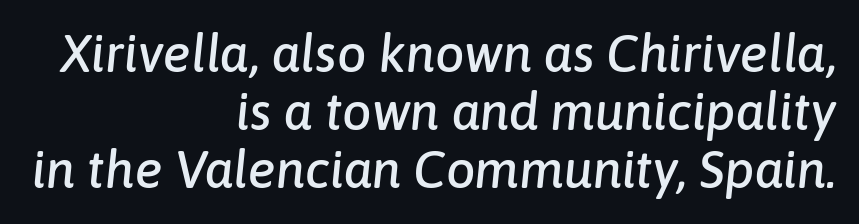
Is the letter spacing exaggerated? No — it looks like the ordinary default. Honestly, there is no underline to notice here at all. Each letter keeps its own natural width here, so spacing adapts to shape. Yep, that's italic — everything's leaning. Line spacing here is tight. Layout note: lines flush right.
